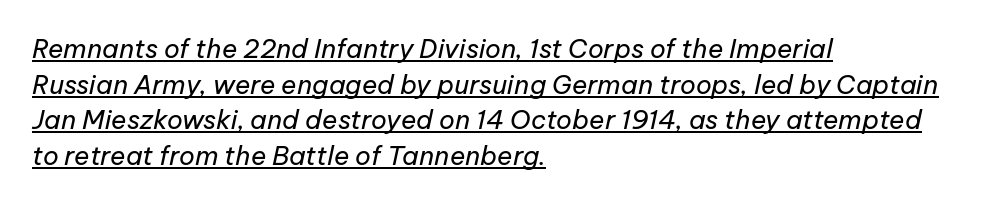
Heaviness? Minimal to ordinary, like unemphasized prose. This rendering features underlined lettering. Quick note: interline space is typical. The text carries the slant typical of an italic or oblique font. Characters follow at the spacing the type designer built in. If you drew a ruler down the left edge, every line would touch it.
